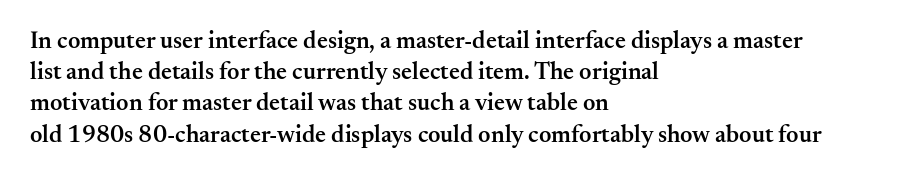
The image shows 24 px text type, upright; set left-aligned, normal line spacing (1.3x), normal letter spacing, not underlined.
